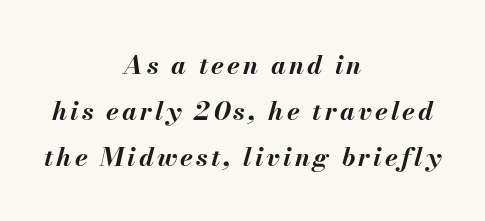
There's an unmistakable incline to the writing here. Anything drawn beneath the words? Only blank space. If you folded the block vertically in half, each line would mirror itself in length. The glyphs have the mass of a bold cut.
